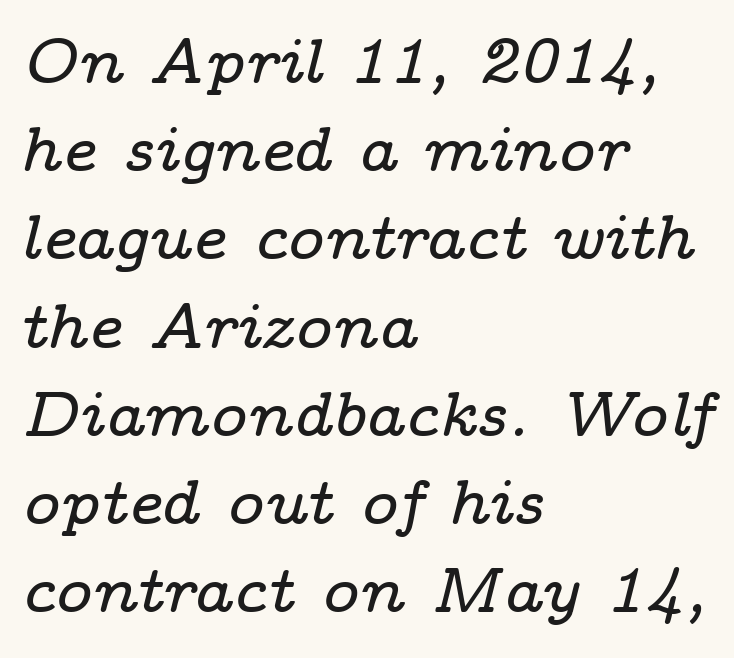
The image shows 63 px wide serif type, italic (leaning right); set left-aligned, normal line spacing (1.4x), normal letter spacing, not underlined; low stroke contrast and a medium x-height.
